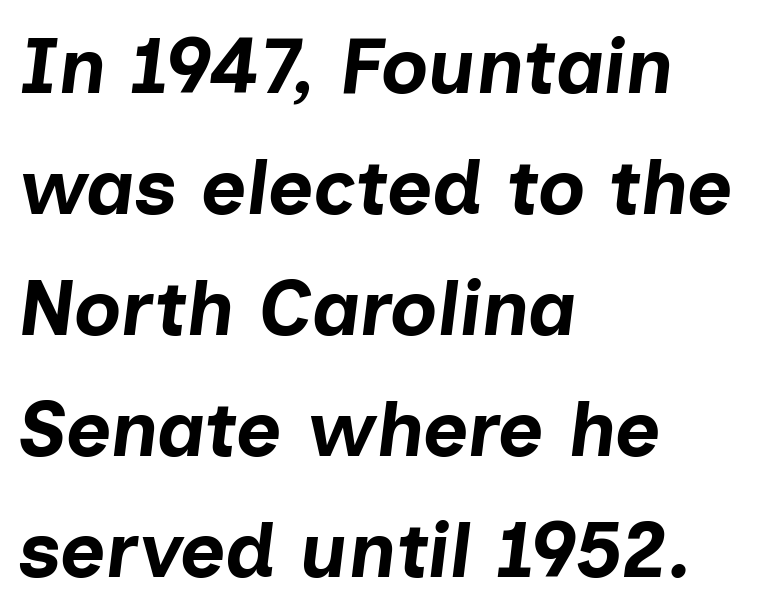
The image shows 78 px bold type, italic (leaning right); set left-aligned, normal line spacing (1.55x), normal letter spacing, not underlined; low stroke contrast and a medium x-height.
